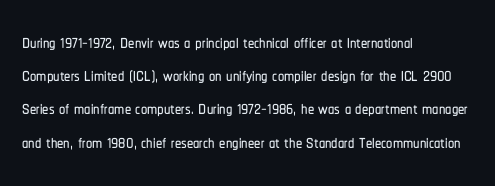
{"italic": "no", "underline": "no", "align": "left", "line_spacing": "normal", "line_spacing_ratio": 1.33, "letter_spacing": "normal", "letter_spacing_em": 0.0, "glyph_px": 25}
